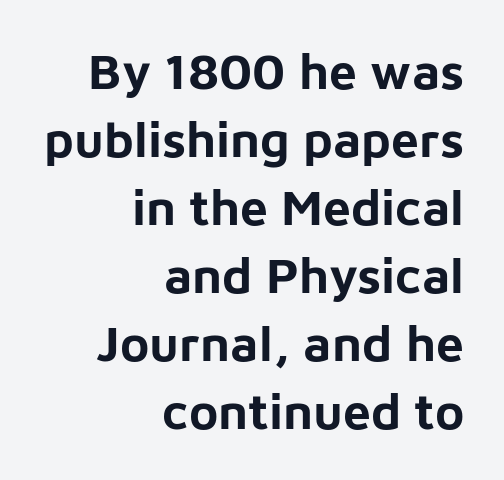
Q: Is the text bold? A: Yes.
Q: Is the text italic (slanted)? A: No, it is upright.
Q: Is the typeface a serif or a sans-serif typeface? A: Sans-serif.
Q: Is the text underlined? A: No.
Q: How is the paragraph aligned? A: Right-aligned.
Q: Is the spacing between letters normal or unusually wide? A: Normal.
Q: Is the spacing between lines tight, normal or loose? A: Normal.
Q: Width (condensed, normal, or wide)? A: Normal.
Q: Stroke contrast? A: Low.
Q: x-height? A: Medium.
Q: Monospaced? A: No.
